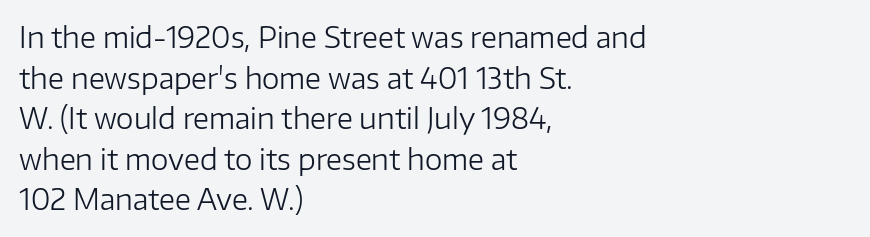
{"serif": "no", "italic": "no", "bold": "no", "weight": "regular", "width": "normal", "stroke_contrast": "low", "x_height": "medium", "monospaced": "no", "underline": "no", "align": "left", "line_spacing": "normal", "line_spacing_ratio": 1.45, "letter_spacing": "normal", "letter_spacing_em": 0.0, "glyph_px": 28}
